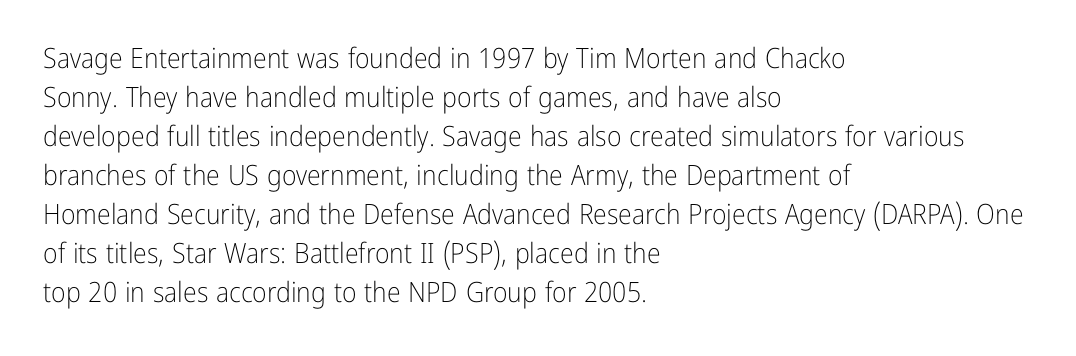
Students, note that the glyphs here touch the page at normal intervals. Proportional: the letters do not fall into vertical columns. These lines stack with their left ends in a neat column. Does the leading feel generous? No, just average. Every character sits straight up, as roman type does.
